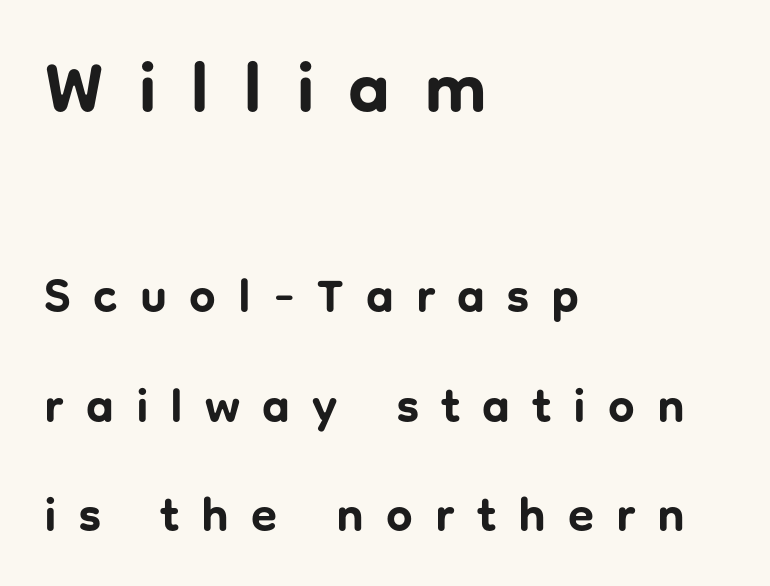
You could fit nearly another row in the gap between these rows. Do the characters align in a grid? No, the font is proportional. Examine the stroke ends and you'll find no serifs. Each glyph is drawn with heavy, bold strokes. How are the letters spaced? Widely, with obvious added tracking.
